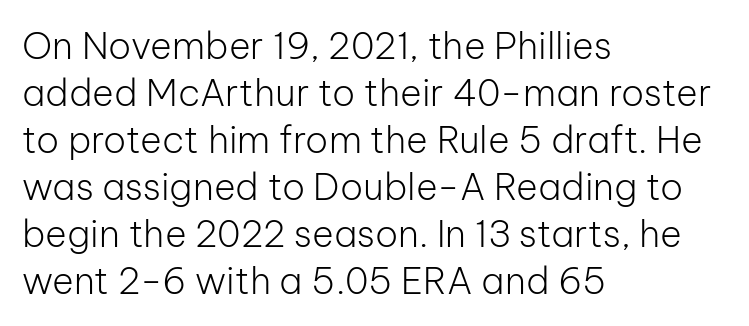
The image shows 37 px light sans-serif type, upright; set left-aligned, normal line spacing (1.27x), normal letter spacing, not underlined; low stroke contrast and a medium x-height.
